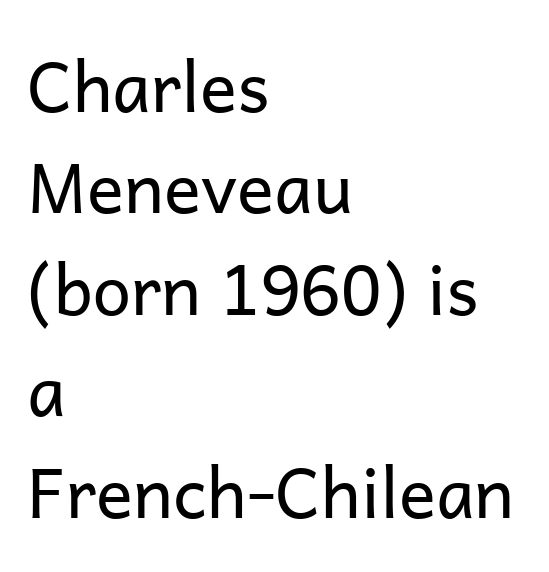
{"serif": "no", "italic": "no", "bold": "no", "weight": "regular", "width": "normal", "stroke_contrast": "low", "x_height": "medium", "monospaced": "no", "underline": "no", "align": "left", "line_spacing": "normal", "line_spacing_ratio": 1.47, "letter_spacing": "normal", "letter_spacing_em": 0.0, "glyph_px": 69}
